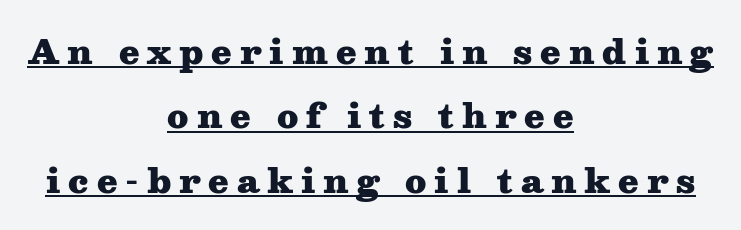
The image shows 33 px heavy, wide serif type, upright; set centered, loose line spacing (1.95x), unusually wide letter spacing (+0.24 em), underlined; medium stroke contrast and a medium x-height.
